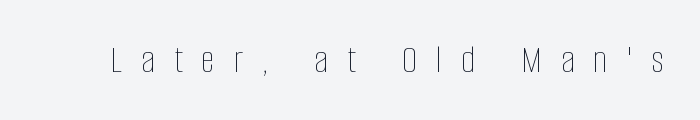
The image shows 39 px thin, condensed type, upright; set unusually wide letter spacing (+0.49 em), not underlined; low stroke contrast and a large x-height.
